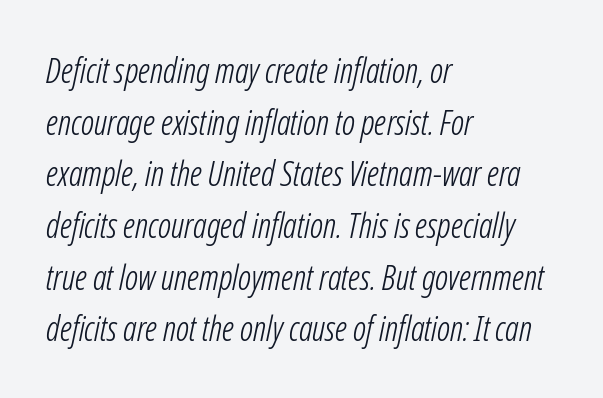
{"italic": "yes", "lean": "right", "slant_degrees": 12, "bold": "no", "weight": "light", "width": "condensed", "stroke_contrast": "low", "x_height": "medium", "monospaced": "no", "underline": "no", "align": "left", "line_spacing": "normal", "line_spacing_ratio": 1.52, "letter_spacing": "normal", "letter_spacing_em": 0.0, "glyph_px": 34}
